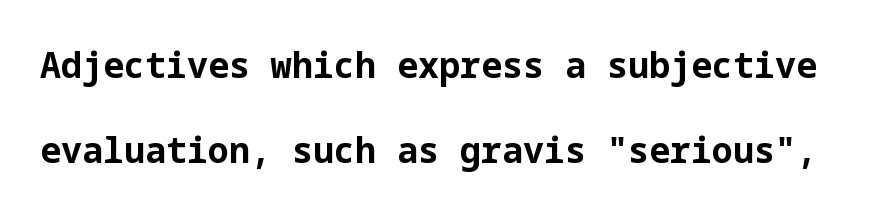
The image shows 35 px bold sans-serif type, upright; set loose line spacing (2.43x), normal letter spacing, not underlined; low stroke contrast and a medium x-height.
